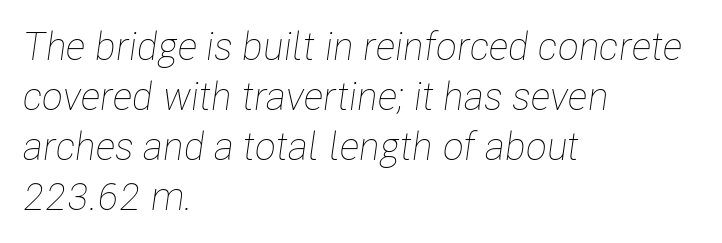
The image shows 39 px thin, condensed type, italic (leaning right); set left-aligned, normal line spacing (1.28x), normal letter spacing, not underlined; low stroke contrast and a medium x-height.
